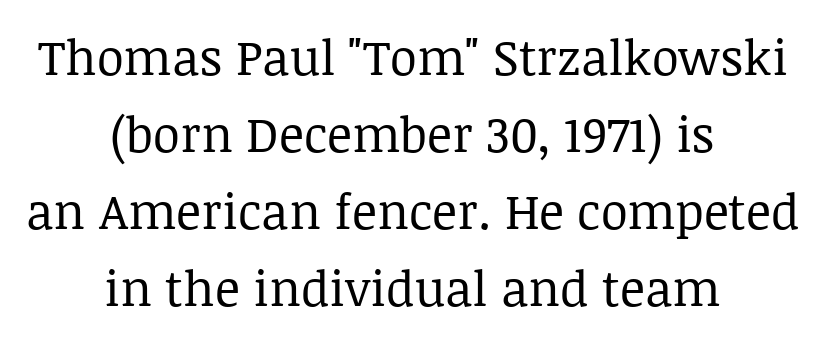
The image shows 49 px regular-weight serif type, upright; set centered, normal line spacing (1.57x), normal letter spacing, not underlined; low stroke contrast and a large x-height.
